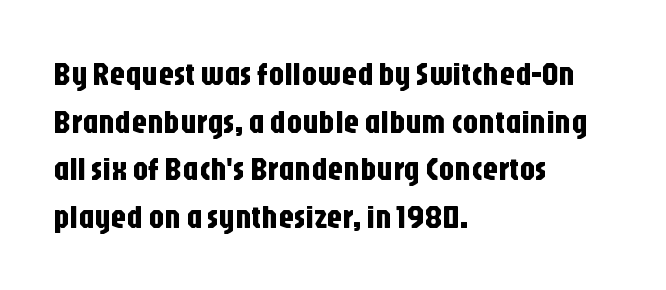
{"serif": "no", "italic": "no", "width": "condensed", "stroke_contrast": "low", "x_height": "large", "monospaced": "no", "underline": "no", "align": "left", "line_spacing": "normal", "line_spacing_ratio": 1.49, "letter_spacing": "normal", "letter_spacing_em": 0.0, "glyph_px": 32}
